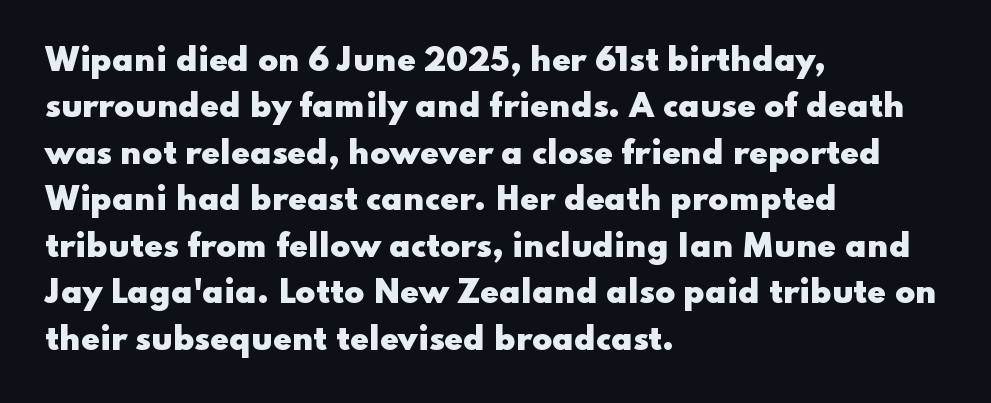
Q: Is the text bold? A: Yes.
Q: Is the text italic (slanted)? A: No, it is upright.
Q: Is the typeface a serif or a sans-serif typeface? A: Sans-serif.
Q: Is the text underlined? A: No.
Q: How is the paragraph aligned? A: Left-aligned.
Q: Is the spacing between letters normal or unusually wide? A: Normal.
Q: Is the spacing between lines tight, normal or loose? A: Normal.
Q: Width (condensed, normal, or wide)? A: Wide.
Q: Stroke contrast? A: Low.
Q: x-height? A: Small.
Q: Monospaced? A: No.
